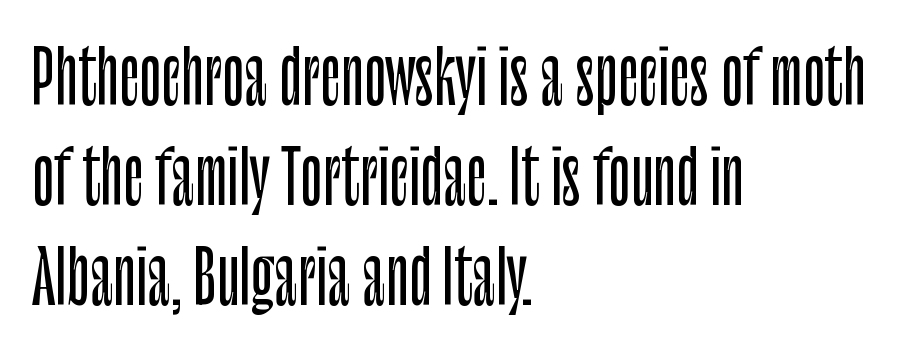
{"serif": "no", "italic": "no", "width": "condensed", "stroke_contrast": "low", "x_height": "large", "monospaced": "no", "underline": "no", "align": "left", "line_spacing": "normal", "line_spacing_ratio": 1.39, "letter_spacing": "normal", "letter_spacing_em": 0.0, "glyph_px": 72}
